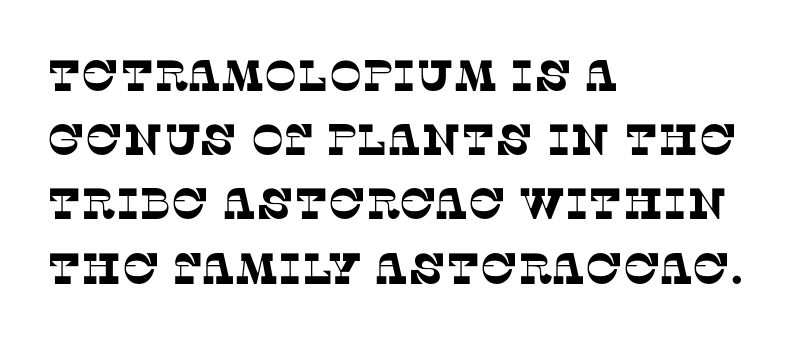
The image shows 44 px serif type; set left-aligned, normal line spacing (1.46x), normal letter spacing, not underlined; low stroke contrast and a large x-height.
